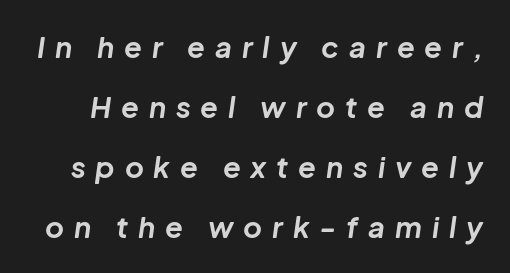
{"italic": "yes", "lean": "right", "slant_degrees": 8, "bold": "yes", "weight": "bold", "width": "normal", "stroke_contrast": "low", "x_height": "medium", "monospaced": "no", "underline": "no", "line_spacing": "loose", "line_spacing_ratio": 2.07, "letter_spacing": "wide", "letter_spacing_em": 0.34, "glyph_px": 29}
